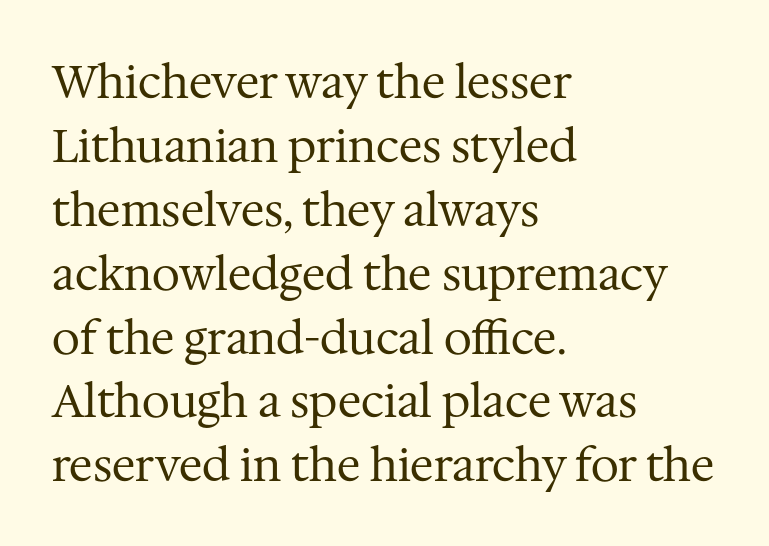
{"serif": "yes", "italic": "no", "bold": "no", "weight": "regular", "width": "normal", "stroke_contrast": "medium", "x_height": "medium", "monospaced": "no", "underline": "no", "align": "left", "line_spacing": "normal", "line_spacing_ratio": 1.42, "letter_spacing": "normal", "letter_spacing_em": 0.0, "glyph_px": 45}
